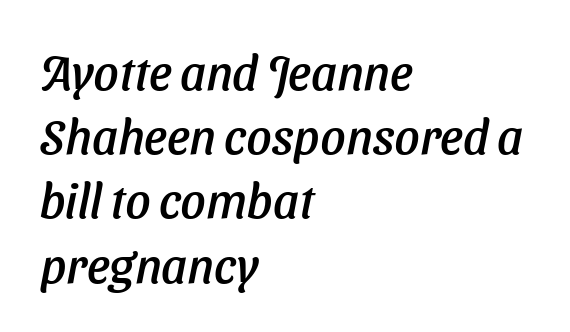
The image shows 49 px text type, italic (leaning right); set left-aligned, normal line spacing (1.31x), normal letter spacing, not underlined; low stroke contrast and a medium x-height.
